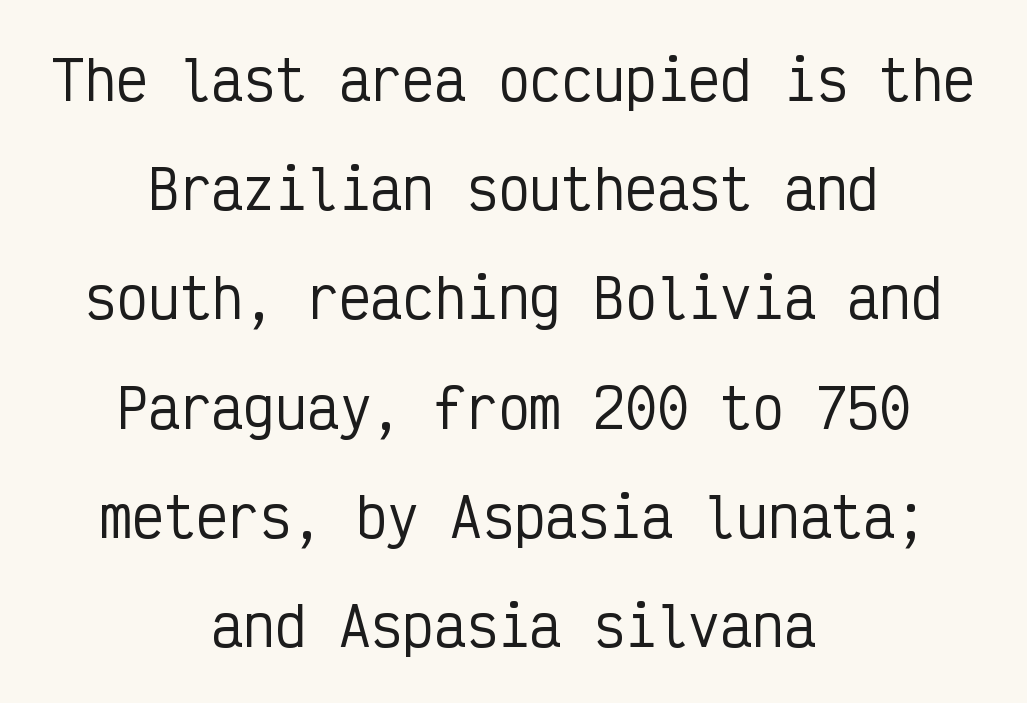
Quick note: not italic, upright. Here the glyphs are tracked normally, forming tight word shapes. Decoration check: the copy has no underline. Is this a fixed-width face? Yes — each glyph sits in an identical cell. Notice the wide empty band between every row — that's loose leading. Caption: multi-line text, centered on the measure.
